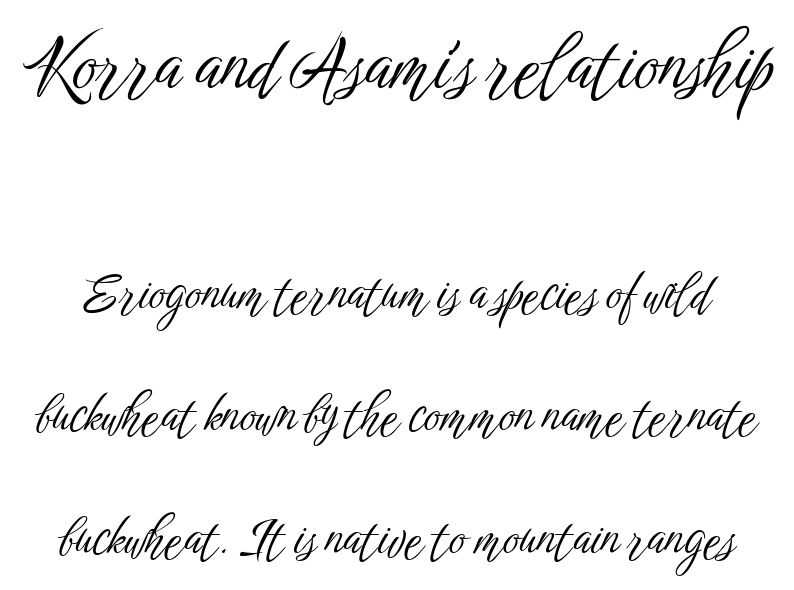
The image shows 75 px light, condensed sans-serif type; set loose line spacing (2.45x), normal letter spacing, not underlined; the first (top) block is 1.5x larger; low stroke contrast and a medium x-height.
